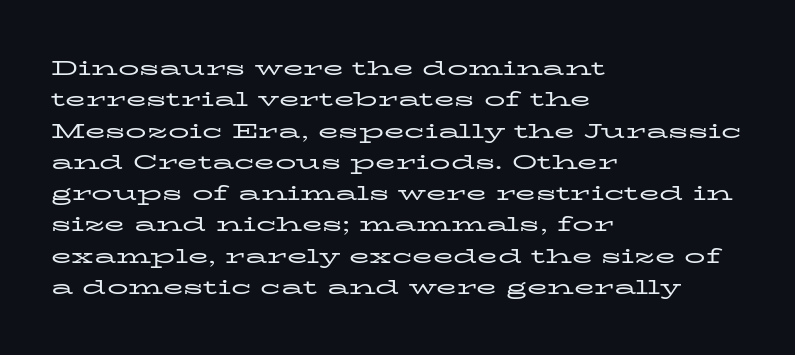
{"italic": "no", "bold": "no", "underline": "no", "align": "left", "line_spacing": "normal", "line_spacing_ratio": 1.49, "letter_spacing": "normal", "letter_spacing_em": 0.0, "glyph_px": 21}
